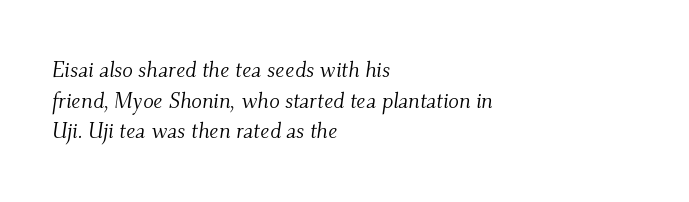
No chunkiness to these letters — they're not bold. Is the letter spacing exaggerated? No — it looks like the ordinary default. A bare baseline throughout the passage. Is the block centered? No — it sits flush against the left margin. Designer's note — italics engaged. Regarding leading, the lines here are spaced in the standard way.
